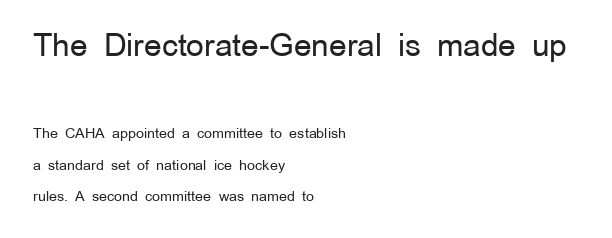
Horizontal bands of white between lines are thick stripes. Anything drawn beneath the words? Only blank space. The designer went with a sans here, leaving each stem footless. A typesetter would call this proportional, since set widths differ per character.
